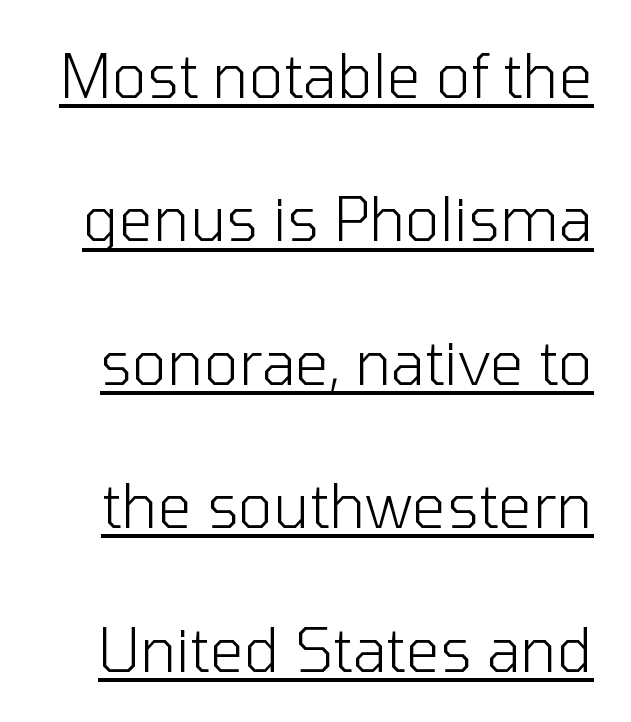
Q: Is the text bold? A: No.
Q: Is the text italic (slanted)? A: No, it is upright.
Q: Is the typeface a serif or a sans-serif typeface? A: Sans-serif.
Q: Is the text underlined? A: Yes.
Q: Is the spacing between letters normal or unusually wide? A: Normal.
Q: Is the spacing between lines tight, normal or loose? A: Loose.
Q: Width (condensed, normal, or wide)? A: Normal.
Q: Stroke contrast? A: Low.
Q: x-height? A: Medium.
Q: Monospaced? A: No.
